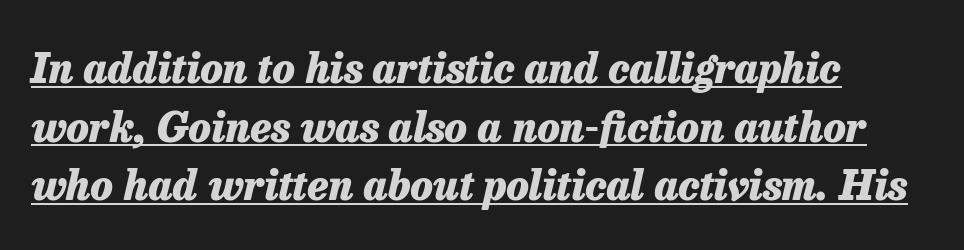
The passage shown stacks its lines at a standard gap. This is oblique type, the kind used for emphasis or titles. One-word summary of the alignment: left. Compared with typical body copy, the letter spacing here is the same. Chunky letters — that's bold for sure.
